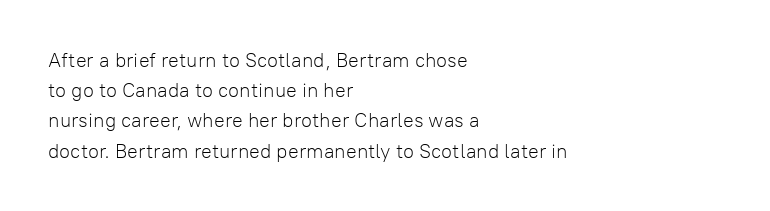
The image shows 20 px text type, upright; set left-aligned, normal line spacing (1.51x), normal letter spacing, not underlined.
